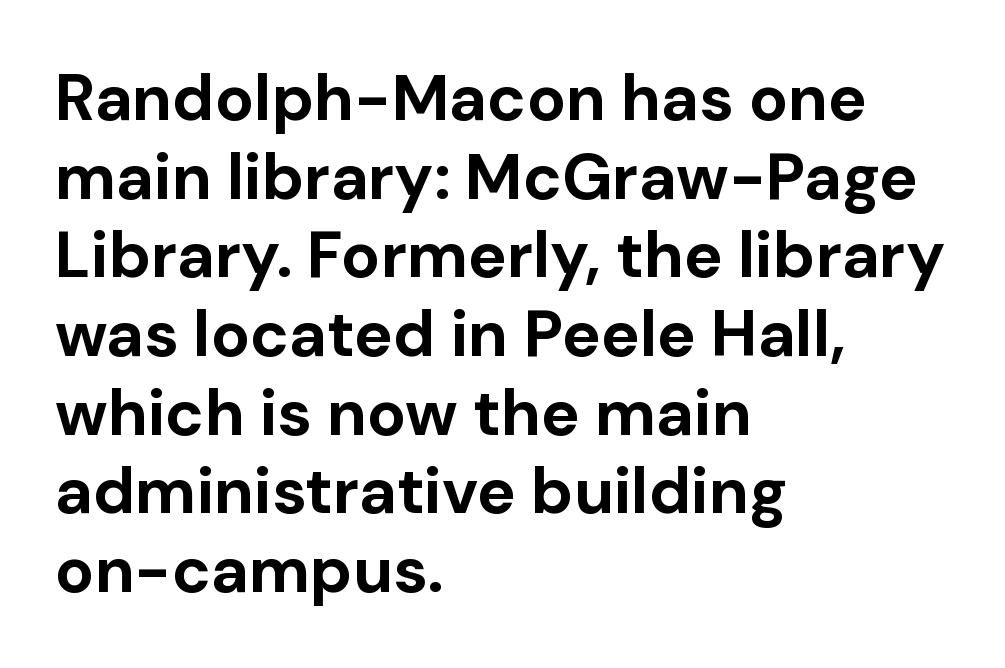
{"serif": "no", "italic": "no", "bold": "yes", "weight": "bold", "width": "normal", "stroke_contrast": "low", "x_height": "medium", "monospaced": "no", "underline": "no", "align": "left", "line_spacing_ratio": 1.21, "letter_spacing": "normal", "letter_spacing_em": 0.0, "glyph_px": 65}
